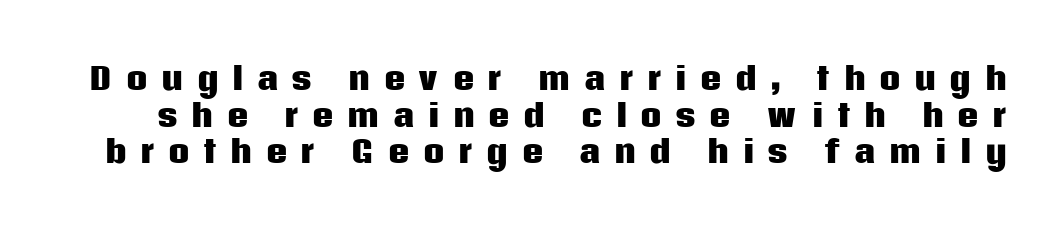
The image shows 30 px heavy sans-serif type, upright; set line spacing 1.22x, unusually wide letter spacing (+0.44 em), not underlined; low stroke contrast and a large x-height.
